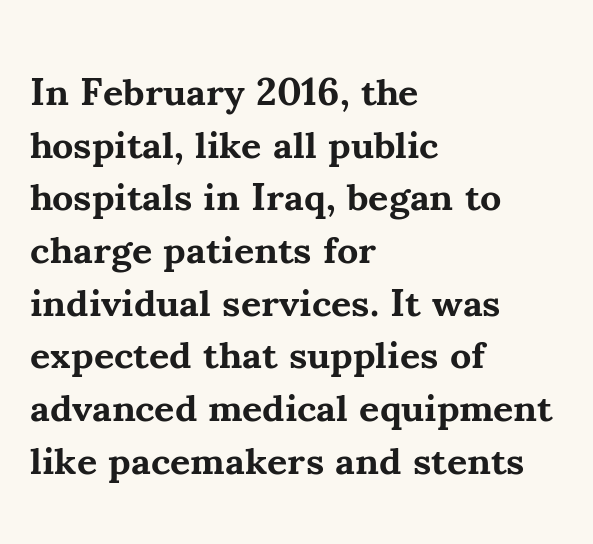
Q: Is the text bold? A: Yes.
Q: Is the text italic (slanted)? A: No, it is upright.
Q: Is the typeface a serif or a sans-serif typeface? A: Serif.
Q: Is the text underlined? A: No.
Q: How is the paragraph aligned? A: Left-aligned.
Q: Is the spacing between letters normal or unusually wide? A: Normal.
Q: Is the spacing between lines tight, normal or loose? A: Normal.
Q: Width (condensed, normal, or wide)? A: Normal.
Q: Stroke contrast? A: Medium.
Q: x-height? A: Small.
Q: Monospaced? A: No.
